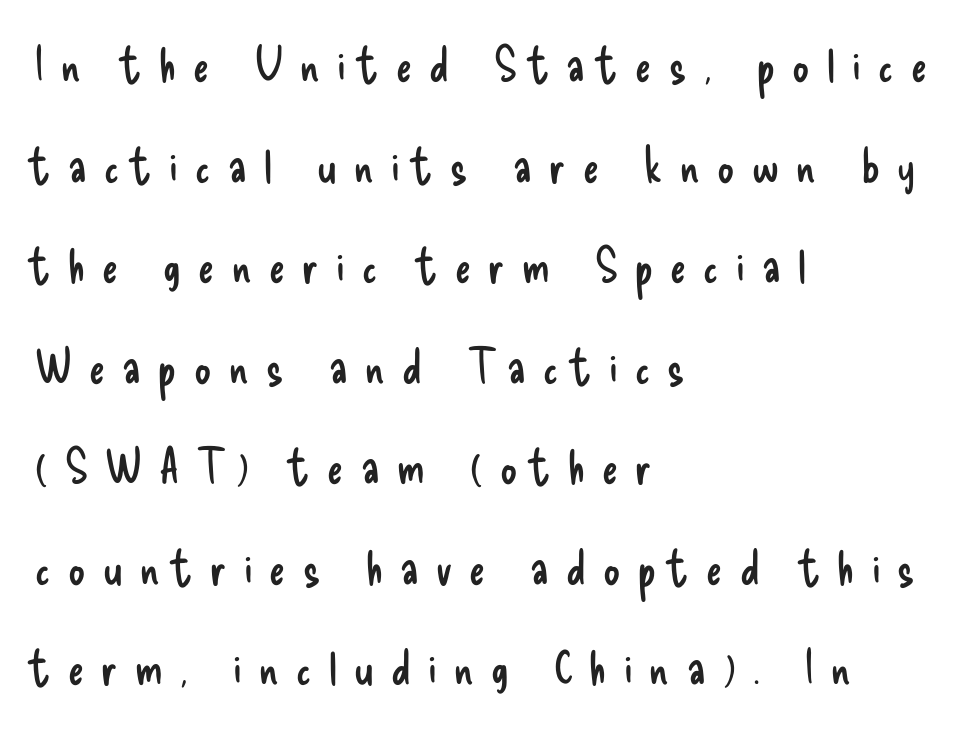
Q: Is the text bold? A: No.
Q: Is the text italic (slanted)? A: No, it is upright.
Q: Is the typeface a serif or a sans-serif typeface? A: Sans-serif.
Q: Is the text underlined? A: No.
Q: How is the paragraph aligned? A: Left-aligned.
Q: Is the spacing between letters normal or unusually wide? A: Unusually wide.
Q: Is the spacing between lines tight, normal or loose? A: Loose.
Q: Width (condensed, normal, or wide)? A: Condensed.
Q: Stroke contrast? A: Low.
Q: x-height? A: Small.
Q: Monospaced? A: No.
